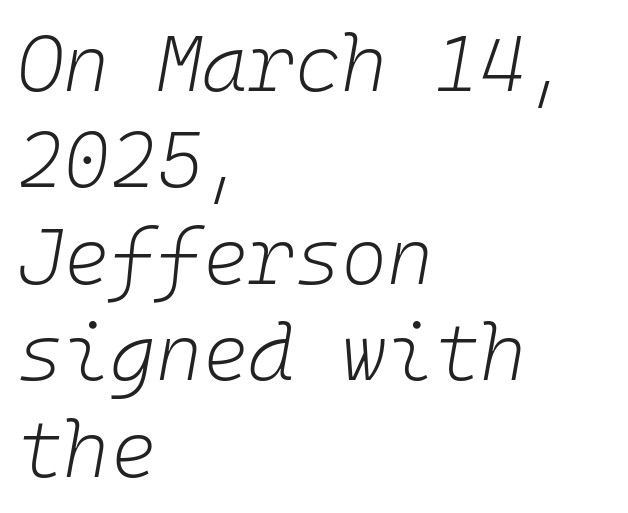
{"italic": "yes", "lean": "right", "slant_degrees": 10, "bold": "no", "weight": "light", "width": "normal", "stroke_contrast": "low", "x_height": "medium", "monospaced": "yes", "underline": "no", "align": "left", "line_spacing_ratio": 1.22, "letter_spacing": "normal", "letter_spacing_em": 0.0, "glyph_px": 79}
